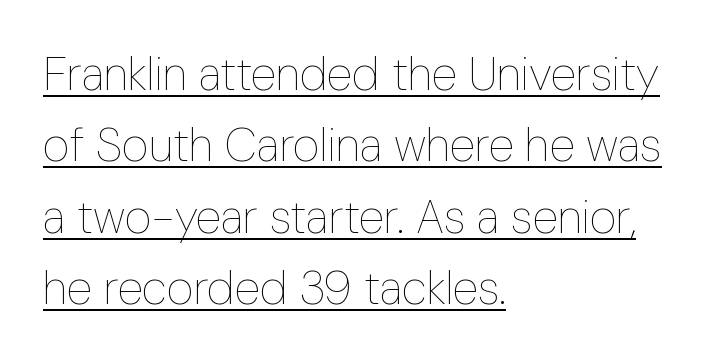
Q: Is the text bold? A: No.
Q: Is the text italic (slanted)? A: No, it is upright.
Q: Is the text underlined? A: Yes.
Q: How is the paragraph aligned? A: Left-aligned.
Q: Is the spacing between letters normal or unusually wide? A: Normal.
Q: Is the spacing between lines tight, normal or loose? A: Normal.
Q: Width (condensed, normal, or wide)? A: Condensed.
Q: Stroke contrast? A: Low.
Q: x-height? A: Medium.
Q: Monospaced? A: No.
